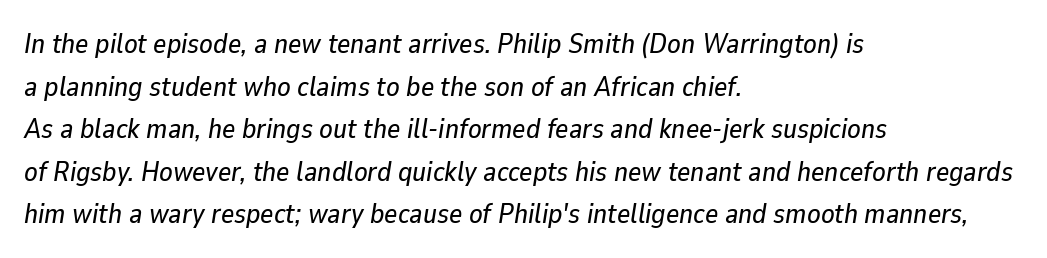
The font's italic variant was chosen for this text. Leading matches the norm, producing a regular column. Character widths vary here, with narrow letters taking less room than wide ones. Standard letterfit; no display-style spreading of the glyphs. Layout note: lines flush left. Decoration check: the copy has no underline.
